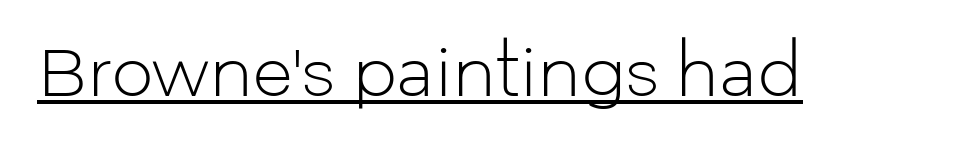
{"serif": "no", "italic": "no", "bold": "no", "weight": "light", "width": "normal", "stroke_contrast": "low", "x_height": "medium", "monospaced": "no", "underline": "yes", "letter_spacing": "normal", "letter_spacing_em": 0.0, "glyph_px": 66}
